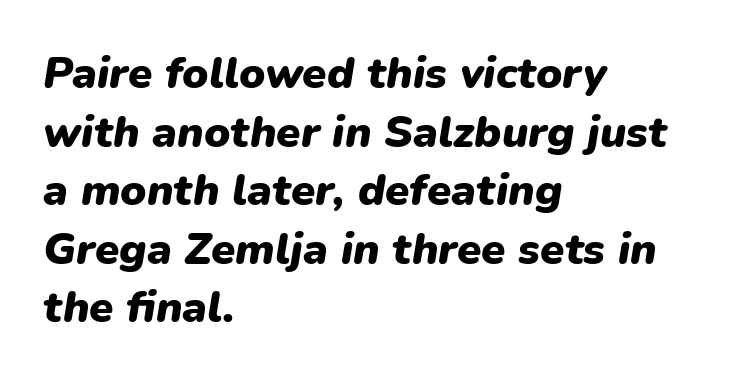
The image shows 44 px heavy type, italic (leaning right); set left-aligned, normal line spacing (1.33x), normal letter spacing, not underlined; low stroke contrast and a medium x-height.
